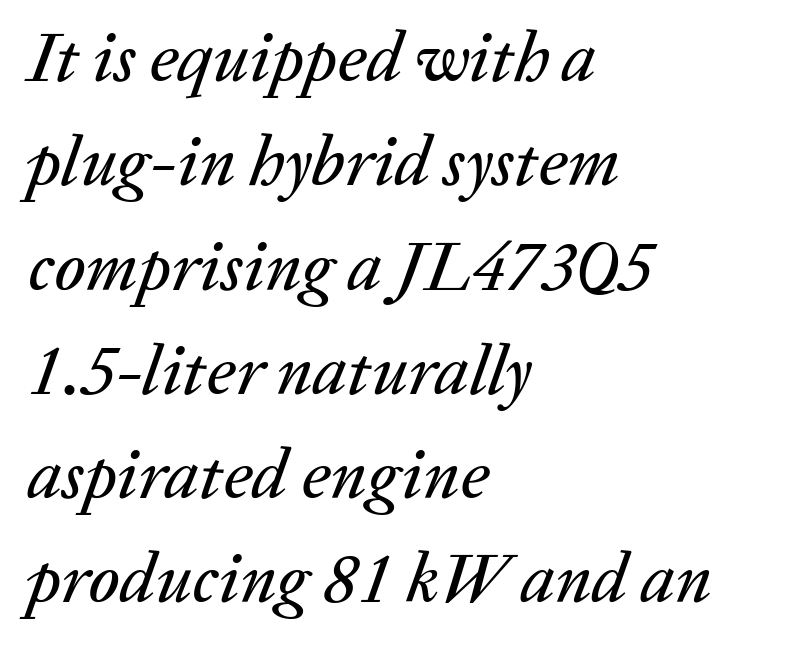
Standard letterfit; no display-style spreading of the glyphs. The passage shown is not underscored anywhere. The letters are slanted; this is an italic face. The face used here is proportionally spaced, like ordinary book or web type. Casual observation: everything's shoved over to the left.
